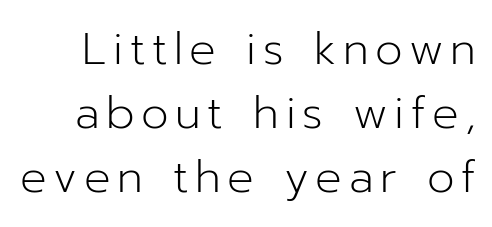
Has an underline been added? It has not. This sample has the flowing, uneven cadence of proportional lettering. Vertical spacing — default. Designer's note — italics off, roman on. Grotesque or geometric, the face here clearly has no serifs. Stroke thickness stays within the range of a standard reading face or lighter.
